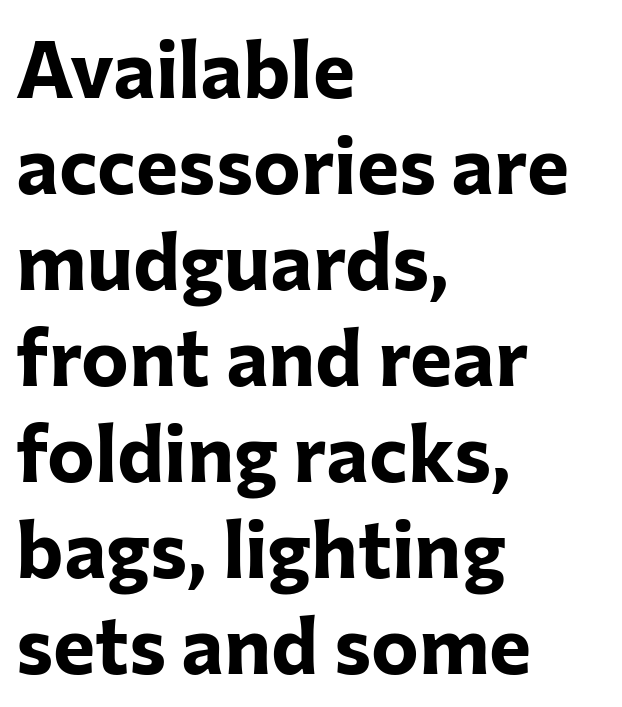
{"serif": "no", "italic": "no", "bold": "yes", "weight": "bold", "width": "normal", "stroke_contrast": "low", "x_height": "medium", "monospaced": "no", "underline": "no", "align": "left", "line_spacing_ratio": 1.2, "letter_spacing": "normal", "letter_spacing_em": 0.0, "glyph_px": 80}
